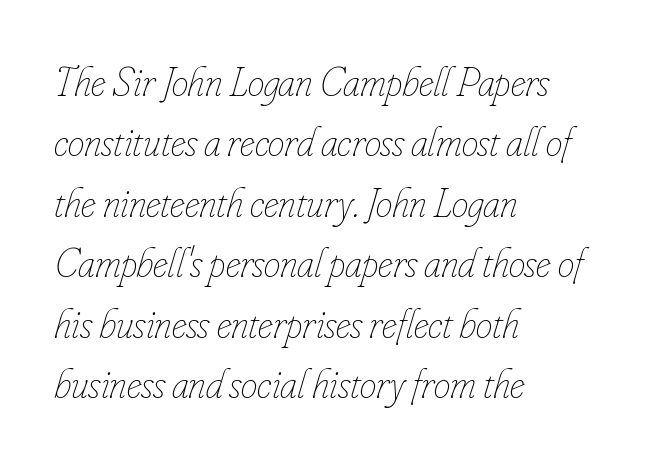
The image shows 42 px thin, condensed type, italic (leaning right); set left-aligned, normal line spacing (1.44x), normal letter spacing, not underlined; low stroke contrast and a small x-height.
